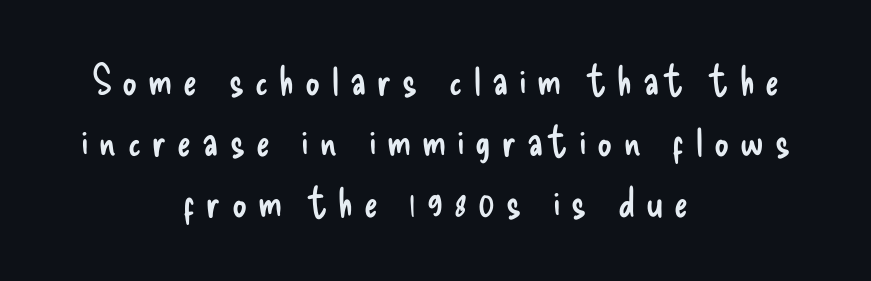
The image shows 41 px regular-weight, condensed sans-serif type, upright; set centered, normal line spacing (1.49x), unusually wide letter spacing (+0.27 em), not underlined; low stroke contrast and a small x-height.
